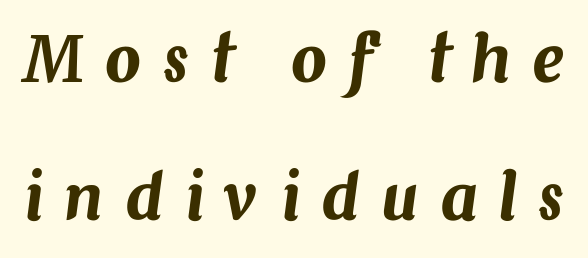
The image shows 63 px text type, italic (leaning right); set loose line spacing (2.19x), unusually wide letter spacing (+0.34 em), not underlined; medium stroke contrast and a medium x-height.
